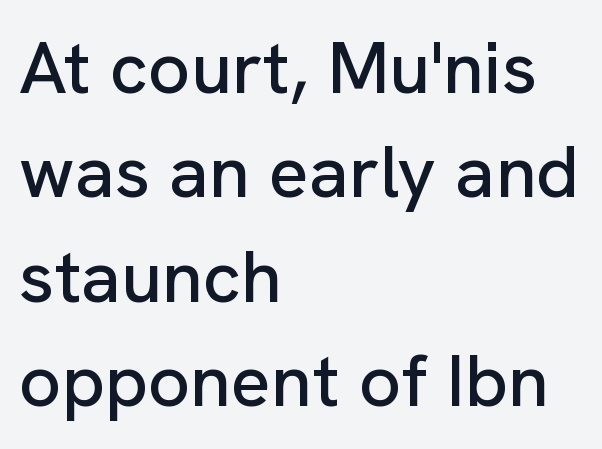
{"serif": "no", "italic": "no", "width": "normal", "stroke_contrast": "low", "x_height": "medium", "monospaced": "no", "underline": "no", "align": "left", "line_spacing": "normal", "line_spacing_ratio": 1.41, "letter_spacing": "normal", "letter_spacing_em": 0.0, "glyph_px": 74}
